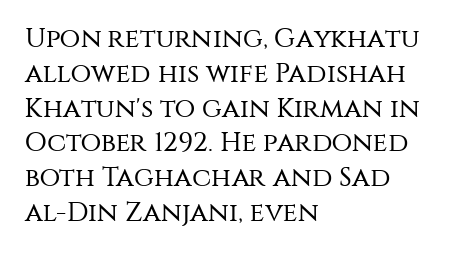
Q: Is the text bold? A: No.
Q: Is the text italic (slanted)? A: No, it is upright.
Q: Is the text underlined? A: No.
Q: How is the paragraph aligned? A: Left-aligned.
Q: Is the spacing between letters normal or unusually wide? A: Normal.
Q: Is the spacing between lines tight, normal or loose? A: Normal.
